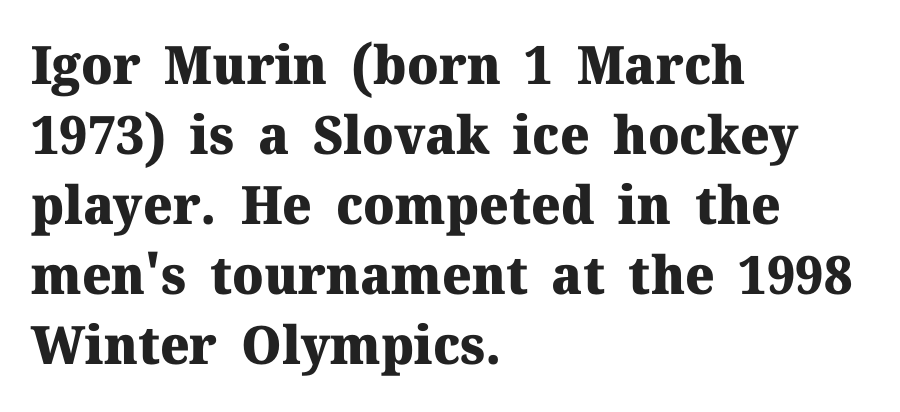
Q: Is the text bold? A: Yes.
Q: Is the text italic (slanted)? A: No, it is upright.
Q: Is the typeface a serif or a sans-serif typeface? A: Serif.
Q: Is the text underlined? A: No.
Q: How is the paragraph aligned? A: Left-aligned.
Q: Is the spacing between letters normal or unusually wide? A: Normal.
Q: Is the spacing between lines tight, normal or loose? A: Normal.
Q: Width (condensed, normal, or wide)? A: Normal.
Q: Stroke contrast? A: Medium.
Q: x-height? A: Medium.
Q: Monospaced? A: No.
